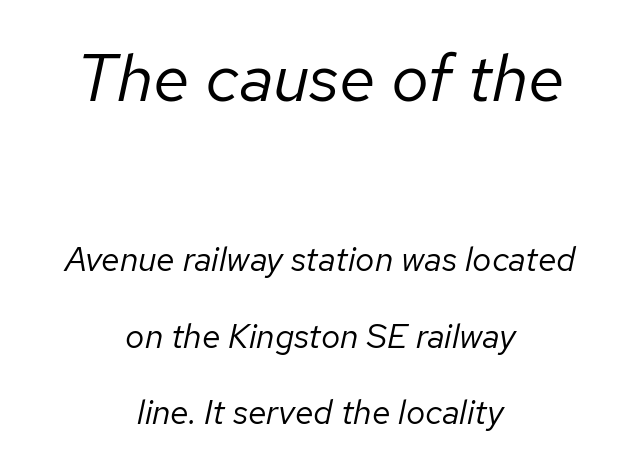
{"italic": "yes", "lean": "right", "slant_degrees": 12, "bold": "no", "weight": "regular", "width": "normal", "stroke_contrast": "low", "x_height": "medium", "monospaced": "no", "underline": "no", "align": "center", "line_spacing": "loose", "line_spacing_ratio": 2.25, "letter_spacing": "normal", "letter_spacing_em": 0.0, "larger_block": "first", "size_ratio": 1.97, "glyph_px": 67}
